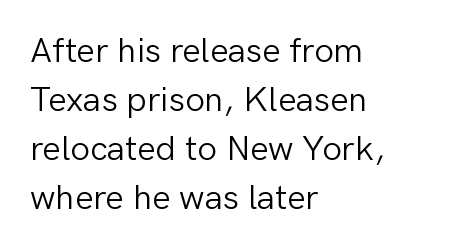
{"serif": "no", "italic": "no", "bold": "no", "weight": "light", "width": "normal", "stroke_contrast": "low", "x_height": "medium", "monospaced": "no", "underline": "no", "align": "left", "line_spacing": "normal", "line_spacing_ratio": 1.4, "letter_spacing": "normal", "letter_spacing_em": 0.0, "glyph_px": 35}
